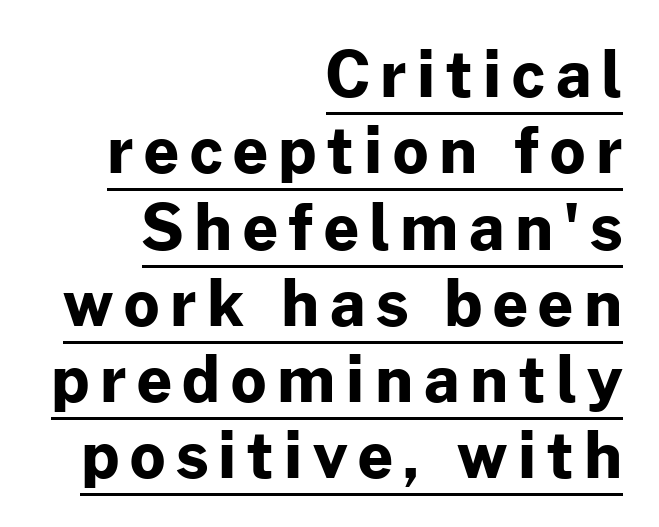
The image shows 62 px bold sans-serif type, upright; set right-aligned, line spacing 1.23x, underlined; low stroke contrast and a medium x-height.
